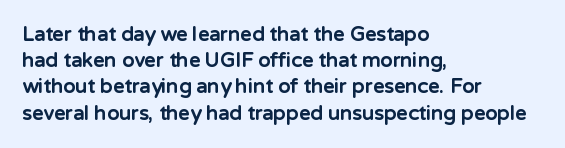
Q: Is the text bold? A: Yes.
Q: Is the text italic (slanted)? A: No, it is upright.
Q: Is the text underlined? A: No.
Q: How is the paragraph aligned? A: Left-aligned.
Q: Is the spacing between letters normal or unusually wide? A: Normal.
Q: Is the spacing between lines tight, normal or loose? A: Normal.
